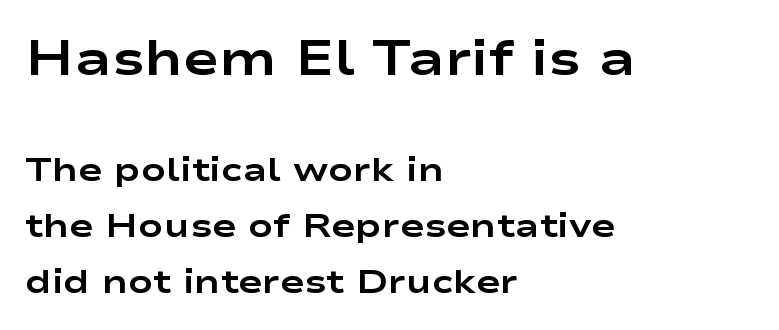
The area under the type is left untouched. Baseline-to-baseline distance is the conventional proportion of letter height. Posture: straight, roman, zero tilt. Character widths vary here, with narrow letters taking less room than wide ones.
